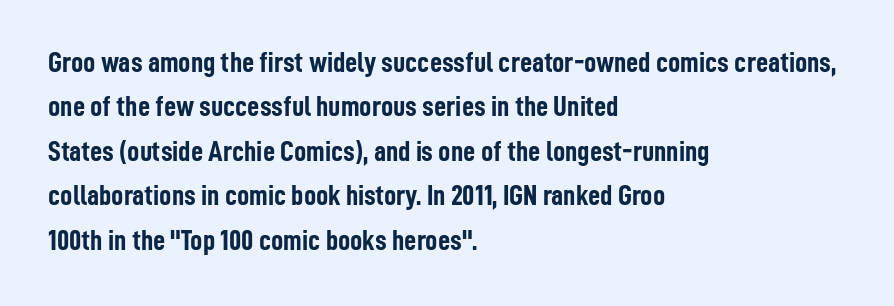
Q: Is the text bold? A: Yes.
Q: Is the text italic (slanted)? A: No, it is upright.
Q: Is the typeface a serif or a sans-serif typeface? A: Sans-serif.
Q: Is the text underlined? A: No.
Q: How is the paragraph aligned? A: Left-aligned.
Q: Is the spacing between letters normal or unusually wide? A: Normal.
Q: Is the spacing between lines tight, normal or loose? A: Normal.
Q: Width (condensed, normal, or wide)? A: Condensed.
Q: Stroke contrast? A: Low.
Q: x-height? A: Medium.
Q: Monospaced? A: No.
